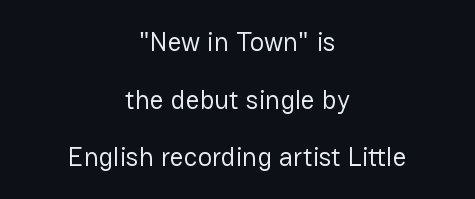
The image shows 27 px text type, upright; set centered, loose line spacing (2.13x), normal letter spacing, not underlined.
